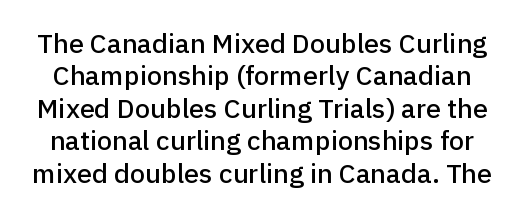
There is no visible air inserted between adjacent glyphs. The type sits square on the baseline with zero lean. Only glyphs here, with clear space below each row.
